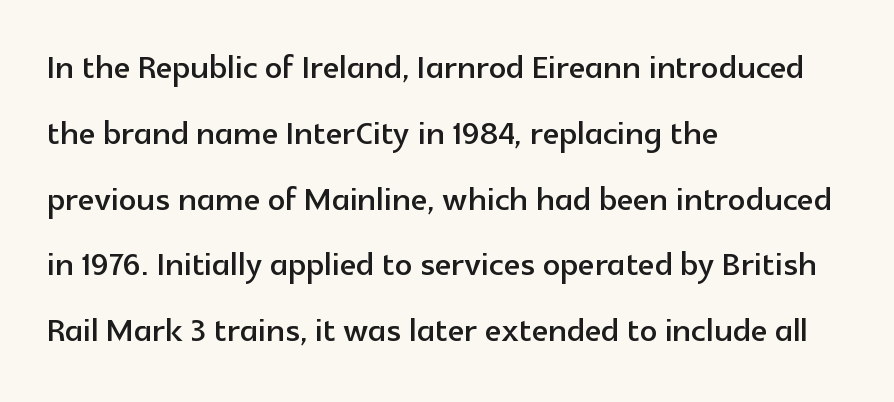
The image shows 43 px sans-serif type, upright; set left-aligned, normal line spacing (1.53x), normal letter spacing, not underlined; a medium x-height.
